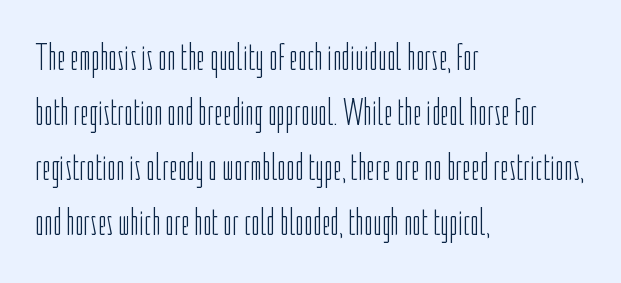
{"serif": "no", "italic": "no", "bold": "no", "weight": "light", "width": "condensed", "stroke_contrast": "low", "x_height": "medium", "monospaced": "no", "underline": "no", "align": "left", "line_spacing": "normal", "line_spacing_ratio": 1.45, "letter_spacing": "normal", "letter_spacing_em": 0.0, "glyph_px": 38}
